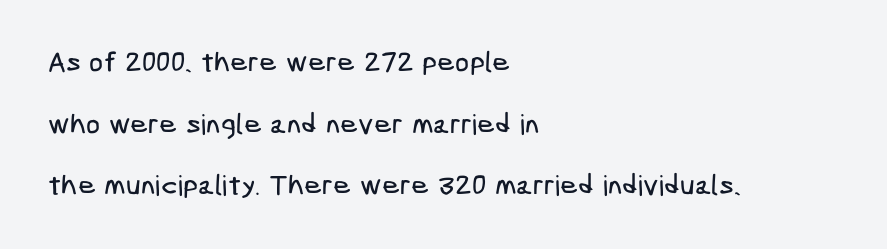
The image shows 28 px condensed sans-serif type; set left-aligned, loose line spacing (2.2x), normal letter spacing, not underlined; low stroke contrast and a medium x-height.
